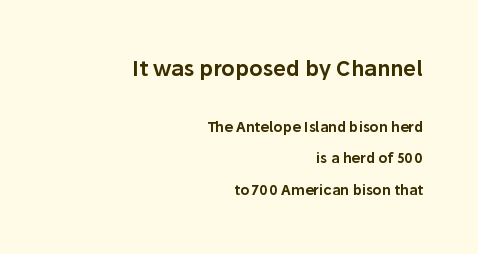
The image shows 21 px text type, upright; set right-aligned, loose line spacing (2.22x), normal letter spacing, not underlined; the first (top) block is 1.5x larger.
